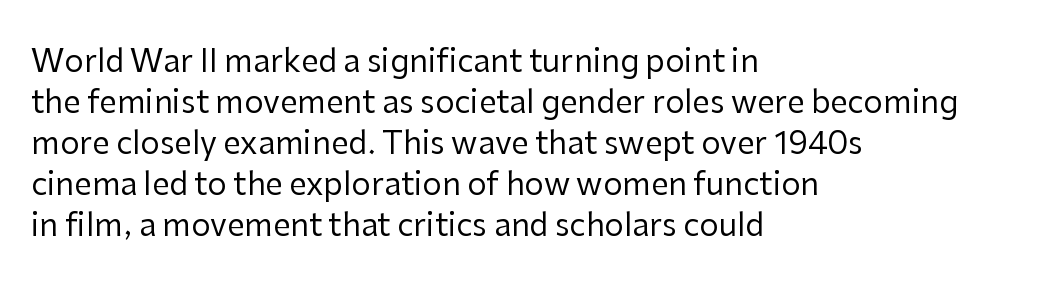
Q: Is the text bold? A: No.
Q: Is the text italic (slanted)? A: No, it is upright.
Q: Is the typeface a serif or a sans-serif typeface? A: Sans-serif.
Q: Is the text underlined? A: No.
Q: How is the paragraph aligned? A: Left-aligned.
Q: Is the spacing between letters normal or unusually wide? A: Normal.
Q: Is the spacing between lines tight, normal or loose? A: Normal.
Q: Width (condensed, normal, or wide)? A: Normal.
Q: Stroke contrast? A: Low.
Q: x-height? A: Medium.
Q: Monospaced? A: No.
